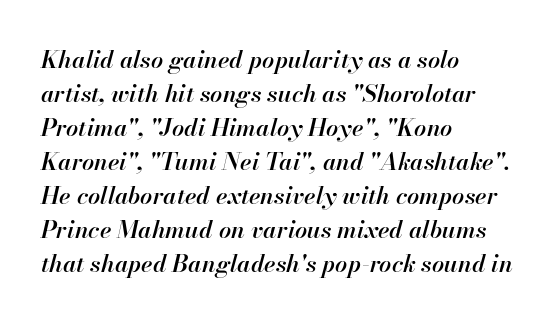
{"italic": "yes", "lean": "right", "slant_degrees": 13, "bold": "semi", "underline": "no", "align": "left", "line_spacing": "normal", "line_spacing_ratio": 1.42, "letter_spacing": "normal", "letter_spacing_em": 0.0, "glyph_px": 24}
